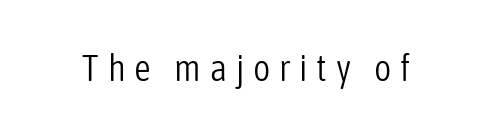
Q: Is the text bold? A: No.
Q: Is the text italic (slanted)? A: No, it is upright.
Q: Is the typeface a serif or a sans-serif typeface? A: Sans-serif.
Q: Is the text underlined? A: No.
Q: Is the spacing between letters normal or unusually wide? A: Unusually wide.
Q: Width (condensed, normal, or wide)? A: Condensed.
Q: Stroke contrast? A: Low.
Q: x-height? A: Medium.
Q: Monospaced? A: No.
